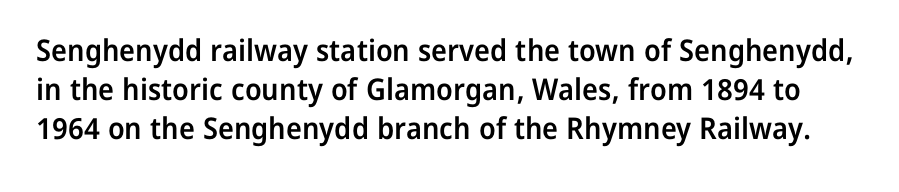
If you drew a line through each stem, it would be perfectly vertical. Font category for this specimen: sans-serif. Character widths vary here, with narrow letters taking less room than wide ones. Reading down the column, the eye jumps a familiar distance to each next line. A bare baseline throughout the passage.
